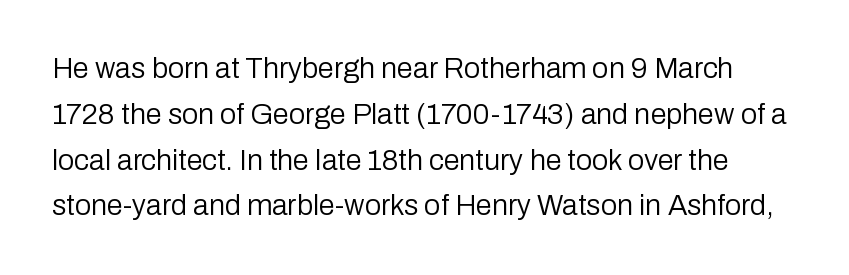
{"serif": "no", "italic": "no", "bold": "no", "weight": "regular", "width": "normal", "stroke_contrast": "low", "x_height": "medium", "monospaced": "no", "underline": "no", "line_spacing": "normal", "line_spacing_ratio": 1.58, "letter_spacing": "normal", "letter_spacing_em": 0.0, "glyph_px": 29}
